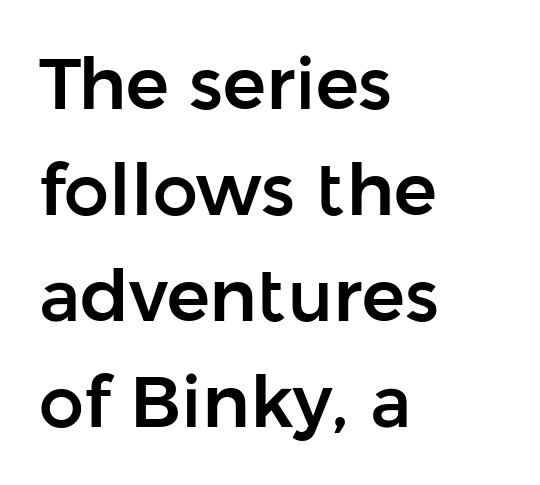
The image shows 72 px sans-serif type, upright; set left-aligned, normal line spacing (1.47x), normal letter spacing, not underlined; low stroke contrast and a medium x-height.
